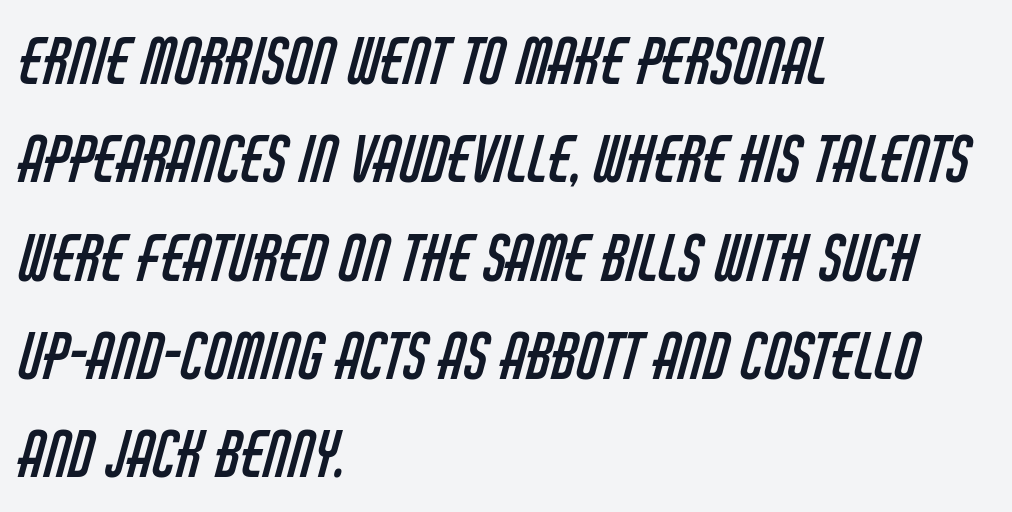
{"serif": "no", "bold": "no", "weight": "regular", "width": "condensed", "stroke_contrast": "low", "x_height": "large", "monospaced": "no", "underline": "no", "align": "left", "line_spacing": "normal", "line_spacing_ratio": 1.56, "letter_spacing": "normal", "letter_spacing_em": 0.0, "glyph_px": 63}
